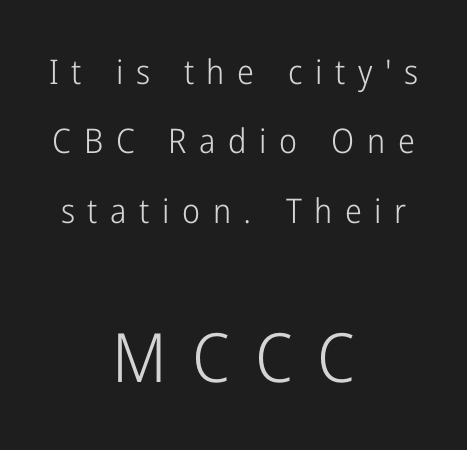
{"serif": "no", "italic": "no", "bold": "no", "weight": "light", "width": "condensed", "stroke_contrast": "low", "x_height": "medium", "monospaced": "no", "underline": "no", "align": "center", "line_spacing": "loose", "line_spacing_ratio": 2.04, "letter_spacing": "wide", "letter_spacing_em": 0.37, "larger_block": "second", "size_ratio": 2.0, "glyph_px": 68}
